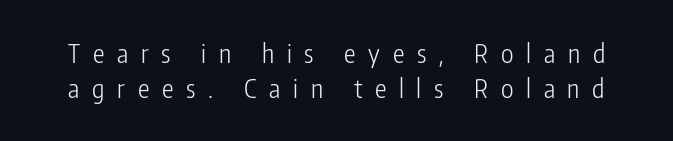
The image shows 26 px text type, upright; set normal line spacing (1.35x), unusually wide letter spacing (+0.49 em), not underlined.
